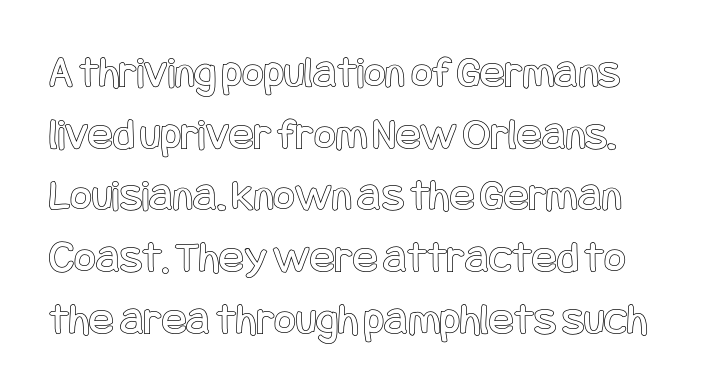
{"italic": "no", "width": "condensed", "x_height": "large", "underline": "no", "line_spacing": "normal", "line_spacing_ratio": 1.34, "letter_spacing": "normal", "letter_spacing_em": 0.0, "glyph_px": 46}
